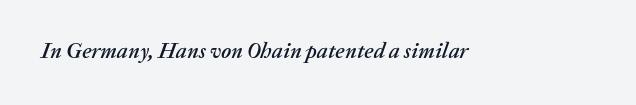
The image shows 22 px text type, italic (leaning right); set normal letter spacing, not underlined.
